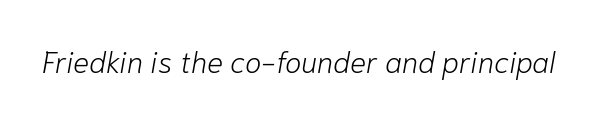
{"italic": "yes", "lean": "right", "slant_degrees": 10, "bold": "no", "weight": "light", "width": "normal", "stroke_contrast": "low", "x_height": "medium", "monospaced": "no", "underline": "no", "letter_spacing": "normal", "letter_spacing_em": 0.0, "glyph_px": 30}
